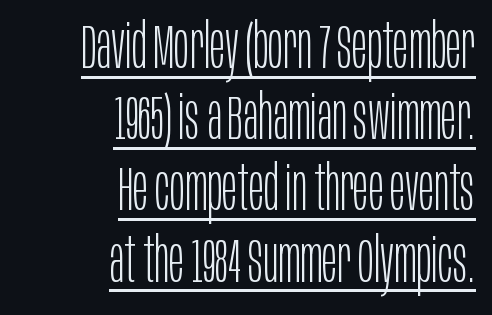
The image shows 63 px light, condensed sans-serif type, upright; set right-aligned, tight line spacing (1.13x), normal letter spacing, underlined; low stroke contrast and a large x-height.
